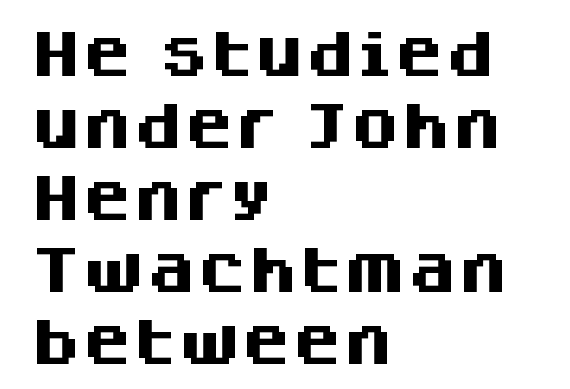
The image shows 51 px heavy sans-serif type, upright; set left-aligned, normal line spacing (1.41x), normal letter spacing, not underlined; medium stroke contrast and a large x-height.
